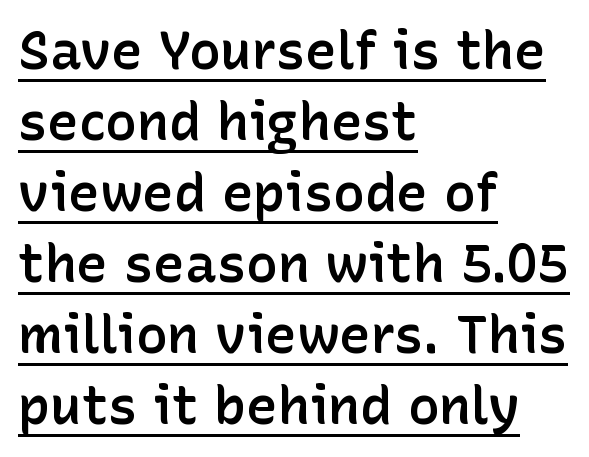
Q: Is the text bold? A: Semi-bold.
Q: Is the text italic (slanted)? A: No, it is upright.
Q: Is the typeface a serif or a sans-serif typeface? A: Sans-serif.
Q: Is the text underlined? A: Yes.
Q: How is the paragraph aligned? A: Left-aligned.
Q: Is the spacing between letters normal or unusually wide? A: Normal.
Q: Is the spacing between lines tight, normal or loose? A: Normal.
Q: Width (condensed, normal, or wide)? A: Normal.
Q: Stroke contrast? A: Low.
Q: x-height? A: Medium.
Q: Monospaced? A: No.
